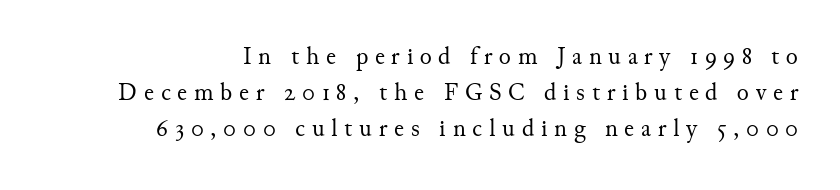
The image shows 25 px text type, upright; set right-aligned, normal line spacing (1.45x), unusually wide letter spacing (+0.27 em), not underlined.
